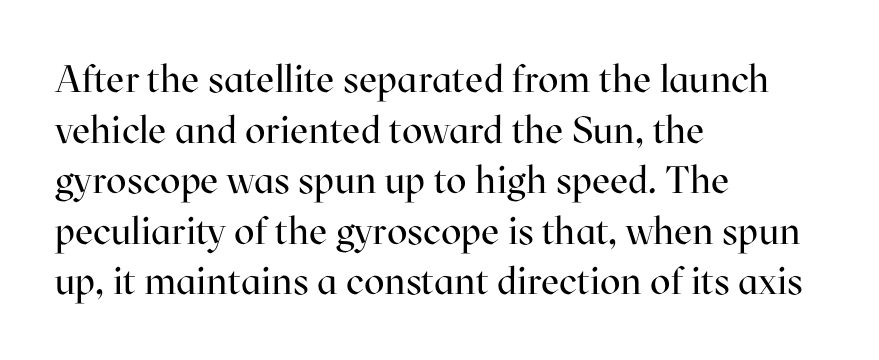
The image shows 38 px regular-weight serif type, upright; set left-aligned, normal line spacing (1.33x), normal letter spacing, not underlined; high stroke contrast and a medium x-height.
